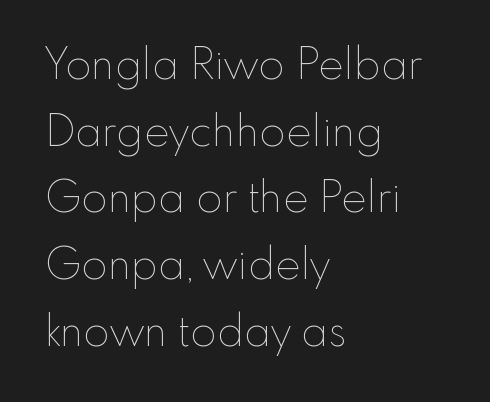
Q: Is the text bold? A: No.
Q: Is the text italic (slanted)? A: No, it is upright.
Q: Is the text underlined? A: No.
Q: How is the paragraph aligned? A: Left-aligned.
Q: Is the spacing between letters normal or unusually wide? A: Normal.
Q: Is the spacing between lines tight, normal or loose? A: Normal.
Q: Width (condensed, normal, or wide)? A: Normal.
Q: Stroke contrast? A: Low.
Q: x-height? A: Small.
Q: Monospaced? A: No.
